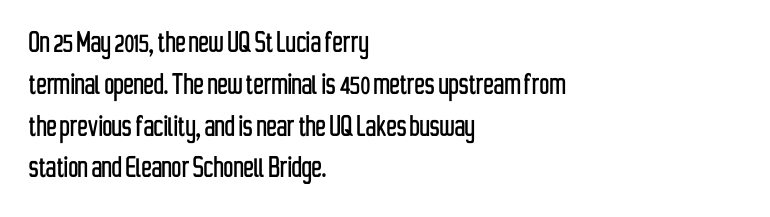
{"serif": "no", "italic": "no", "width": "condensed", "stroke_contrast": "low", "x_height": "medium", "monospaced": "no", "underline": "no", "align": "left", "line_spacing_ratio": 1.23, "letter_spacing": "normal", "letter_spacing_em": 0.0, "glyph_px": 34}
